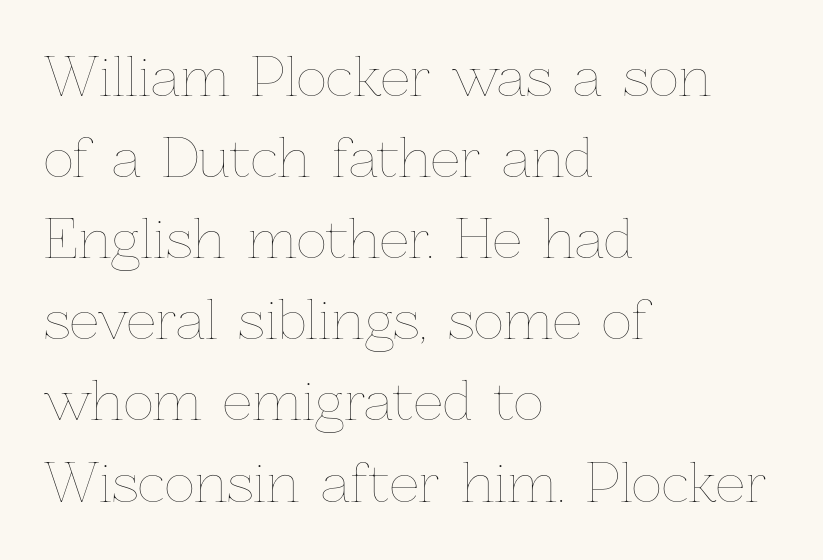
The image shows 52 px thin type, upright; set left-aligned, normal line spacing (1.56x), normal letter spacing, not underlined; low stroke contrast and a medium x-height.
